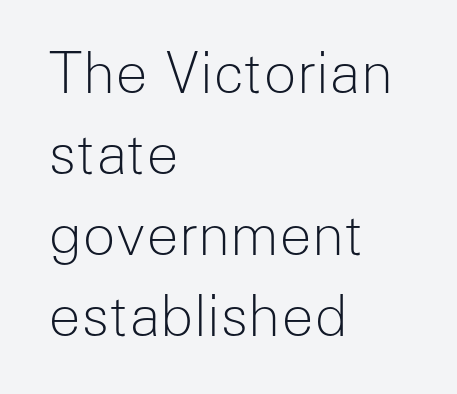
Glyph-to-glyph distance matches everyday printed text. This rendering features lettering with no underline. The passage shown stacks its lines at a standard gap. The typeface has the unassuming heft of standard copy or less. The letters stand upright; this is a roman face.
